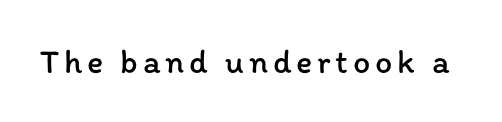
The image shows 34 px regular-weight type, upright; set not underlined; low stroke contrast and a medium x-height.
